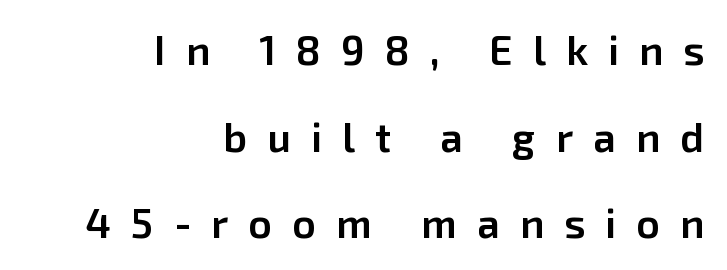
{"serif": "no", "italic": "no", "bold": "semi", "weight": "semibold", "width": "normal", "stroke_contrast": "low", "x_height": "medium", "monospaced": "no", "underline": "no", "align": "right", "line_spacing": "loose", "line_spacing_ratio": 2.11, "letter_spacing": "wide", "letter_spacing_em": 0.49, "glyph_px": 41}
